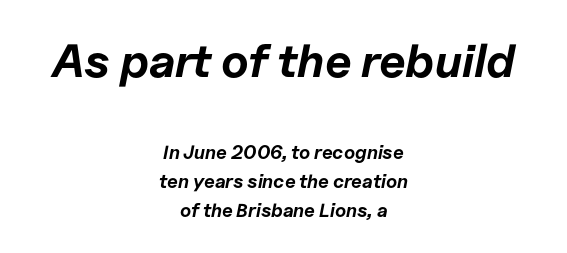
No extra tracking has been applied to these lines. Line spacing here is normal. These lines stack symmetrically, like a column narrowing and widening about its center. Each glyph is drawn with heavy, bold strokes.
